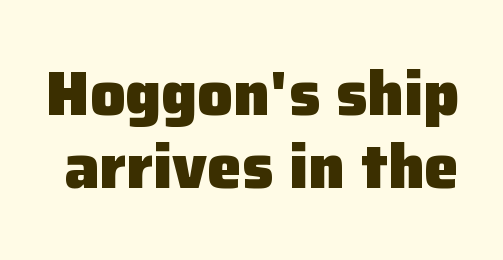
The image shows 62 px heavy sans-serif type, upright; set line spacing 1.17x, normal letter spacing, not underlined; low stroke contrast and a medium x-height.
